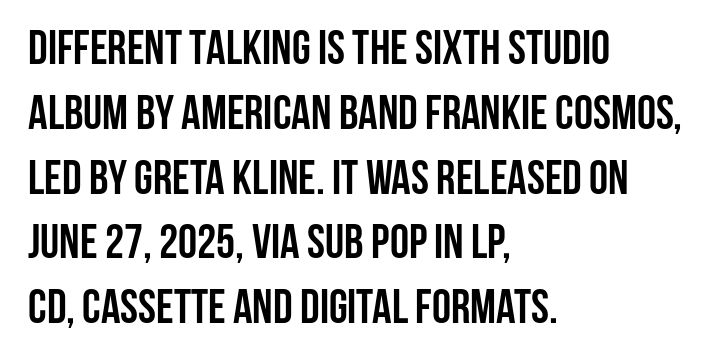
Here the designer chose a conventional face with non-uniform glyph widths. Notice how thick the strokes are: this is what a full bold looks like. Every row of glyphs begins at an identical x-position on the left. The leading is moderate, giving the passage an even texture. Characters remain perfectly vertical along every line.
